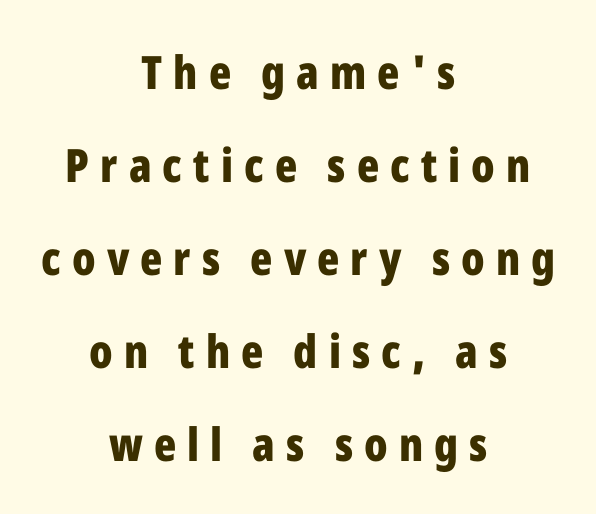
The image shows 46 px bold, condensed sans-serif type, upright; set centered, loose line spacing (2.02x), unusually wide letter spacing (+0.24 em), not underlined; low stroke contrast and a medium x-height.
